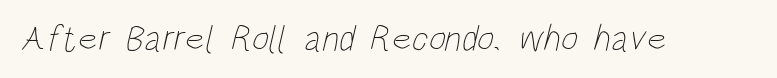
The image shows 37 px thin, condensed type; set normal letter spacing, not underlined; low stroke contrast and a large x-height.
